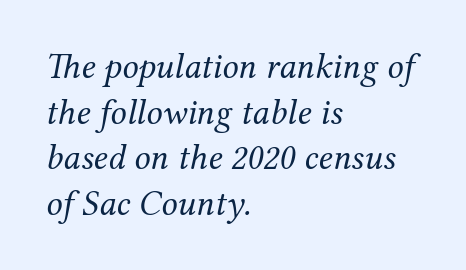
Quick note: italic. Underlining? Definitely not there. This block has exactly the height ordinary leading produces. Regarding serifs, this sample has them. Is the block centered? No — it sits flush against the left margin. Is the type heavy? It reads as light-to-regular instead.
